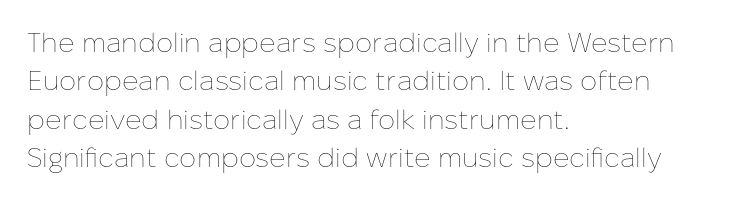
The image shows 27 px text type, upright; set left-aligned, normal line spacing (1.42x), normal letter spacing, not underlined.
